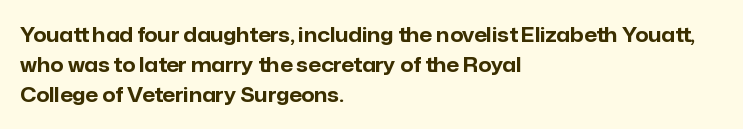
Alignment: flush left. Tall strokes in this sample are plumb rather than angled. Successive baselines arrive at the customary interval. The rendering uses a bold face; every stroke is thick and dark. The specimen omits any rule beneath the text block's lines. Short note: letters normally spaced.
